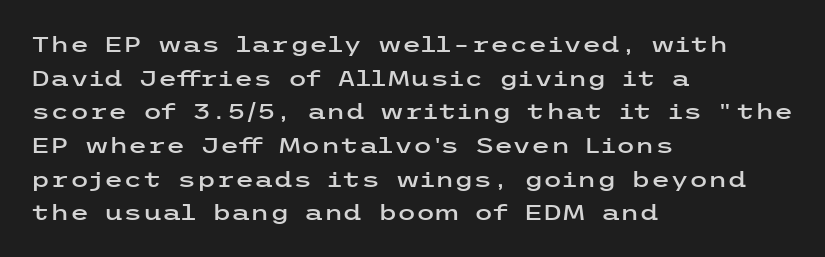
One glance says typical: line gaps are just what's usual. The letters stand upright; this is a roman face. The gap between lines stays unmarked. These lines keep a tight, regular rhythm from letter to letter. Casual observation: everything's shoved over to the left.
